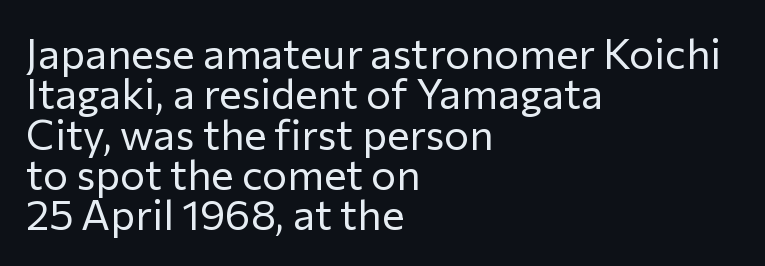
The image shows 42 px regular-weight sans-serif type, upright; set left-aligned, tight line spacing (0.96x), normal letter spacing, not underlined; low stroke contrast and a medium x-height.
